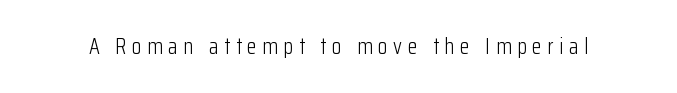
Tracking value appears strongly positive — letters spread wide. Ink coverage per letter is moderate at most. The lettering holds an erect, upright posture throughout. The space directly below the letters is spotless.
